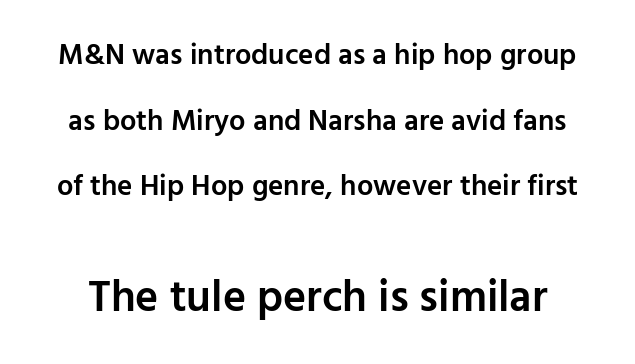
{"serif": "no", "italic": "no", "bold": "semi", "weight": "semibold", "width": "normal", "stroke_contrast": "low", "x_height": "medium", "monospaced": "no", "underline": "no", "line_spacing": "loose", "line_spacing_ratio": 2.26, "letter_spacing": "normal", "letter_spacing_em": 0.0, "larger_block": "second", "size_ratio": 1.52, "glyph_px": 44}
